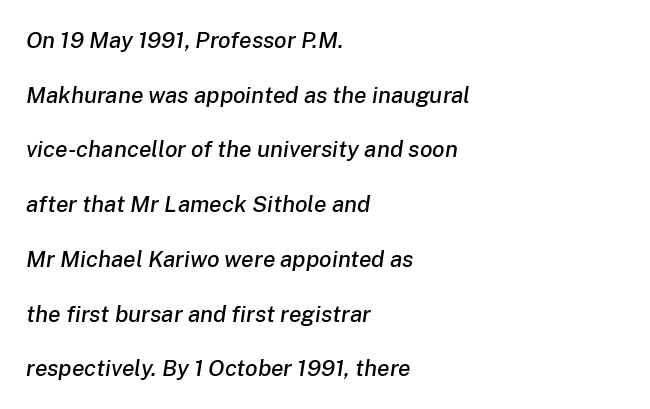
Q: Is the text italic (slanted)? A: Yes, it leans right by about 8 degrees.
Q: Is the text underlined? A: No.
Q: How is the paragraph aligned? A: Left-aligned.
Q: Is the spacing between letters normal or unusually wide? A: Normal.
Q: Is the spacing between lines tight, normal or loose? A: Loose.
